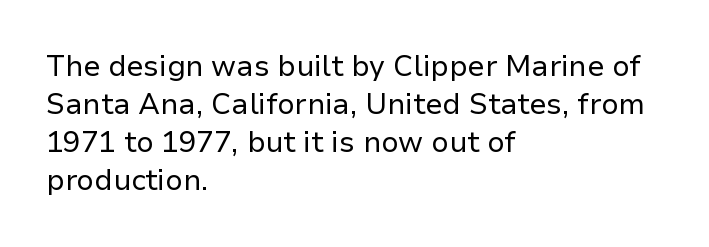
Q: Is the text bold? A: No.
Q: Is the text italic (slanted)? A: No, it is upright.
Q: Is the typeface a serif or a sans-serif typeface? A: Sans-serif.
Q: Is the text underlined? A: No.
Q: How is the paragraph aligned? A: Left-aligned.
Q: Is the spacing between letters normal or unusually wide? A: Normal.
Q: Is the spacing between lines tight, normal or loose? A: Normal.
Q: Width (condensed, normal, or wide)? A: Normal.
Q: Stroke contrast? A: Low.
Q: x-height? A: Medium.
Q: Monospaced? A: No.
